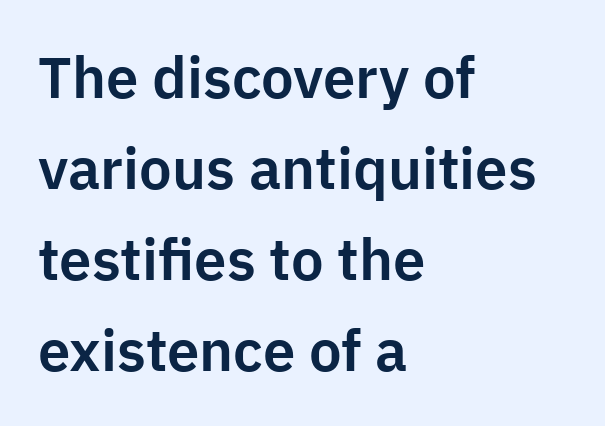
Q: Is the text italic (slanted)? A: No, it is upright.
Q: Is the typeface a serif or a sans-serif typeface? A: Sans-serif.
Q: Is the text underlined? A: No.
Q: How is the paragraph aligned? A: Left-aligned.
Q: Is the spacing between letters normal or unusually wide? A: Normal.
Q: Is the spacing between lines tight, normal or loose? A: Normal.
Q: Width (condensed, normal, or wide)? A: Normal.
Q: Stroke contrast? A: Low.
Q: x-height? A: Medium.
Q: Monospaced? A: No.
